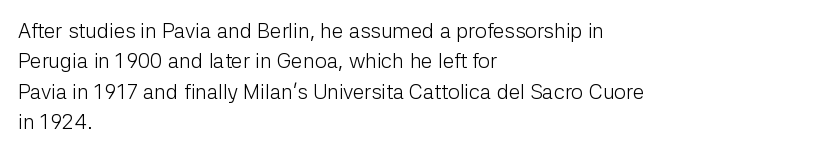
The image shows 21 px text type, upright; set left-aligned, normal line spacing (1.45x), normal letter spacing, not underlined.
